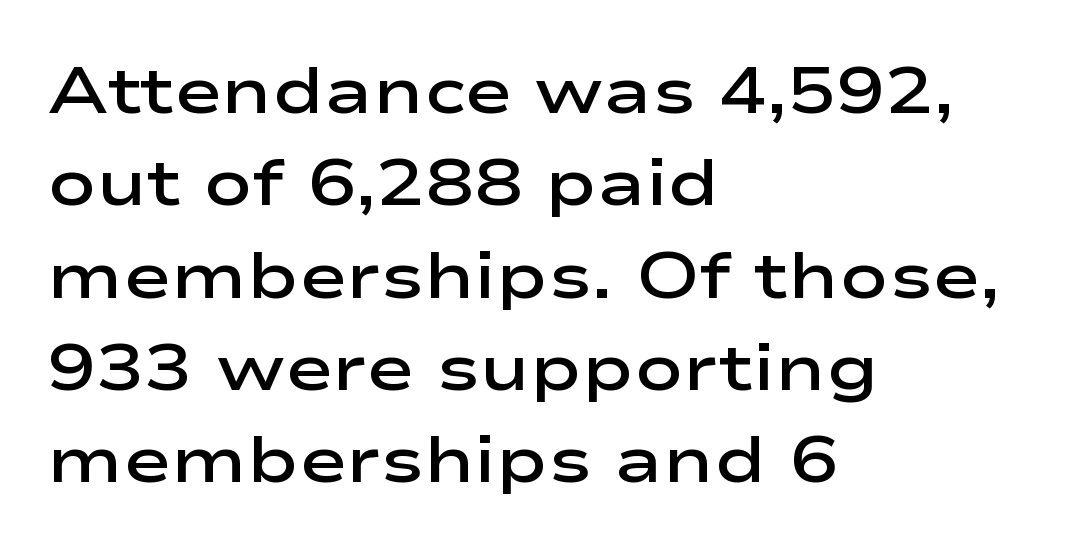
The image shows 65 px semibold, wide sans-serif type, upright; set left-aligned, normal line spacing (1.42x), normal letter spacing, not underlined; low stroke contrast and a medium x-height.
